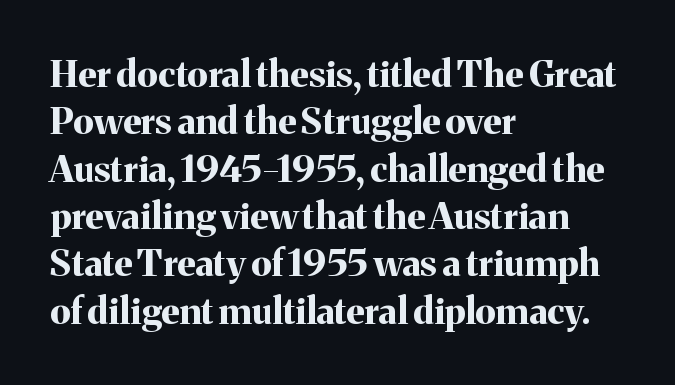
The image shows 37 px bold serif type, upright; set left-aligned, normal line spacing (1.28x), normal letter spacing, not underlined; medium stroke contrast and a medium x-height.
